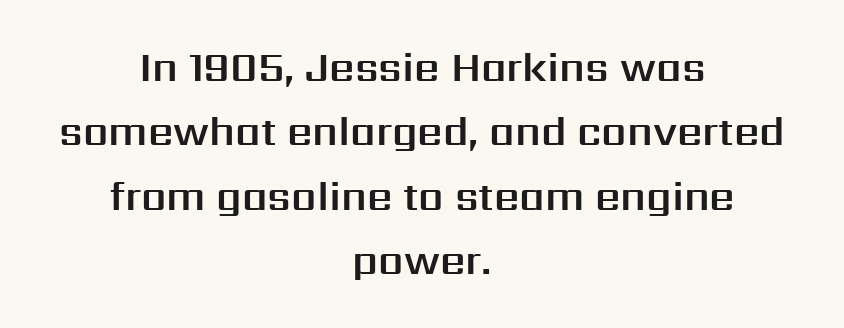
{"serif": "no", "italic": "no", "width": "normal", "stroke_contrast": "medium", "x_height": "medium", "monospaced": "no", "underline": "no", "align": "center", "line_spacing": "normal", "line_spacing_ratio": 1.61, "letter_spacing": "normal", "letter_spacing_em": 0.0, "glyph_px": 40}
